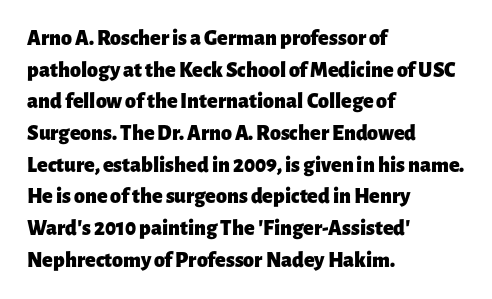
The image shows 22 px bold type, upright; set left-aligned, normal line spacing (1.44x), normal letter spacing, not underlined.
